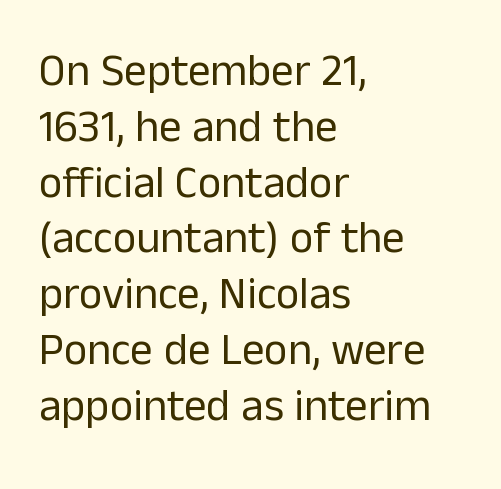
{"serif": "no", "italic": "no", "bold": "no", "weight": "regular", "width": "normal", "stroke_contrast": "low", "x_height": "medium", "monospaced": "no", "underline": "no", "align": "left", "line_spacing_ratio": 1.24, "letter_spacing": "normal", "letter_spacing_em": 0.0, "glyph_px": 45}
